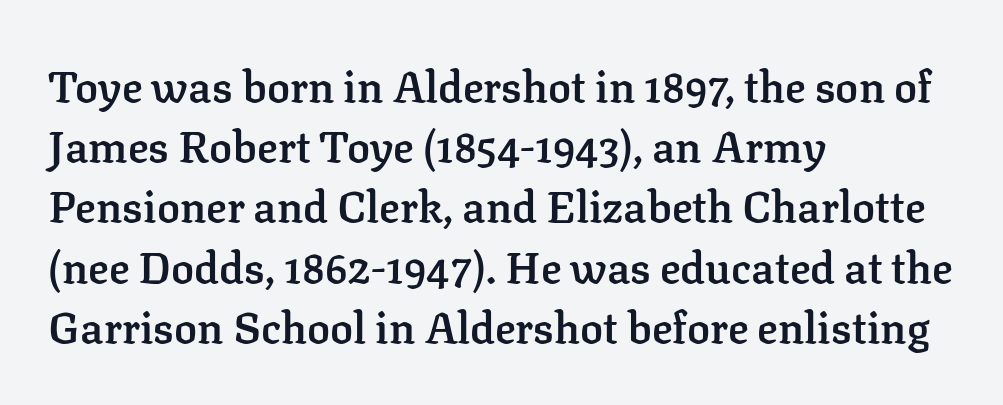
Stems and bowls a touch heavier than normal — semibold. Descenders are the only things crossing below the line. Vertical spacing — default. This sample uses an upright cut, with every glyph sitting square on the baseline.
